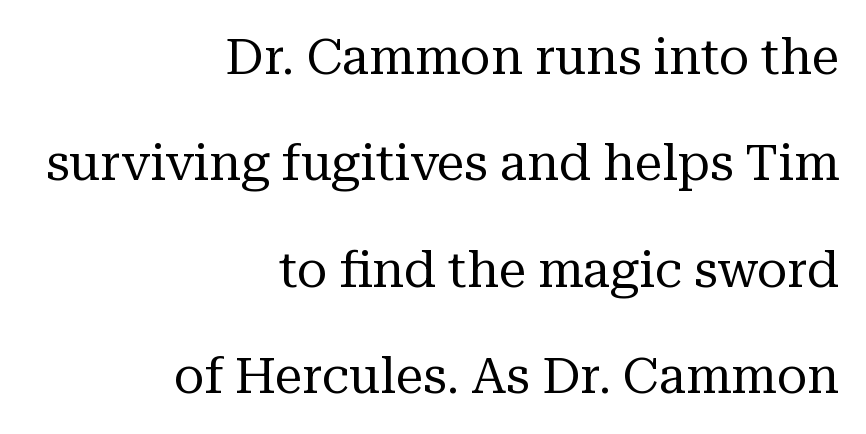
Q: Is the text bold? A: No.
Q: Is the text italic (slanted)? A: No, it is upright.
Q: Is the typeface a serif or a sans-serif typeface? A: Serif.
Q: Is the text underlined? A: No.
Q: How is the paragraph aligned? A: Right-aligned.
Q: Is the spacing between letters normal or unusually wide? A: Normal.
Q: Is the spacing between lines tight, normal or loose? A: Loose.
Q: Width (condensed, normal, or wide)? A: Normal.
Q: Stroke contrast? A: Medium.
Q: x-height? A: Medium.
Q: Monospaced? A: No.
